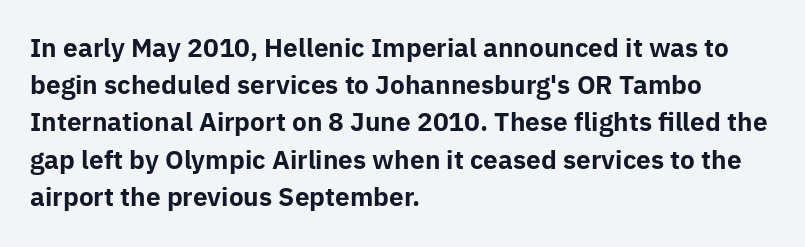
Q: Is the text bold? A: Yes.
Q: Is the text italic (slanted)? A: No, it is upright.
Q: Is the text underlined? A: No.
Q: How is the paragraph aligned? A: Left-aligned.
Q: Is the spacing between letters normal or unusually wide? A: Normal.
Q: Is the spacing between lines tight, normal or loose? A: Normal.
